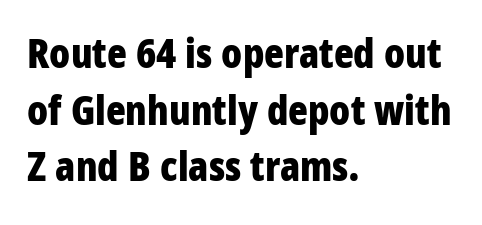
Q: Is the text bold? A: Yes.
Q: Is the text italic (slanted)? A: No, it is upright.
Q: Is the typeface a serif or a sans-serif typeface? A: Sans-serif.
Q: Is the text underlined? A: No.
Q: How is the paragraph aligned? A: Left-aligned.
Q: Is the spacing between letters normal or unusually wide? A: Normal.
Q: Is the spacing between lines tight, normal or loose? A: Normal.
Q: Width (condensed, normal, or wide)? A: Condensed.
Q: Stroke contrast? A: Low.
Q: x-height? A: Large.
Q: Monospaced? A: No.
